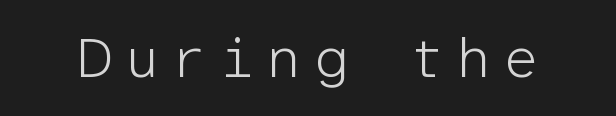
The image shows 57 px light sans-serif type, upright, monospaced; set unusually wide letter spacing (+0.2 em), not underlined; low stroke contrast and a medium x-height.
